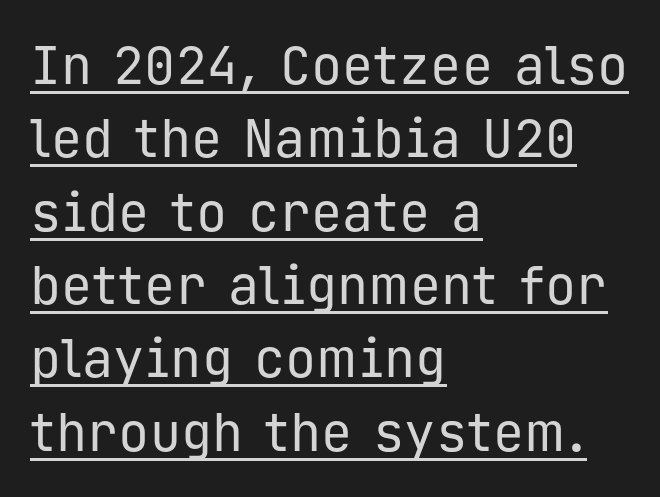
Q: Is the text bold? A: No.
Q: Is the text italic (slanted)? A: No, it is upright.
Q: Is the typeface a serif or a sans-serif typeface? A: Sans-serif.
Q: Is the text underlined? A: Yes.
Q: How is the paragraph aligned? A: Left-aligned.
Q: Is the spacing between letters normal or unusually wide? A: Normal.
Q: Is the spacing between lines tight, normal or loose? A: Normal.
Q: Width (condensed, normal, or wide)? A: Normal.
Q: Stroke contrast? A: Low.
Q: x-height? A: Medium.
Q: Monospaced? A: Yes.
